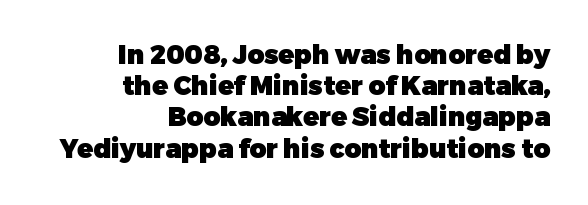
Q: Is the text bold? A: Yes.
Q: Is the text italic (slanted)? A: No, it is upright.
Q: Is the text underlined? A: No.
Q: How is the paragraph aligned? A: Right-aligned.
Q: Is the spacing between letters normal or unusually wide? A: Normal.
